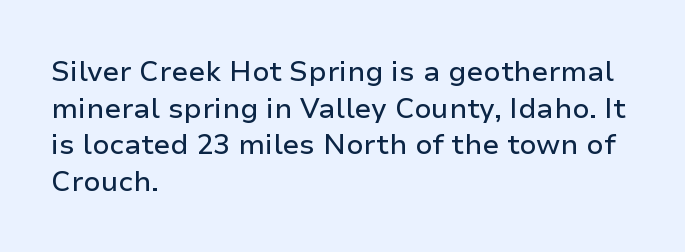
Q: Is the text italic (slanted)? A: No, it is upright.
Q: Is the typeface a serif or a sans-serif typeface? A: Sans-serif.
Q: Is the text underlined? A: No.
Q: How is the paragraph aligned? A: Left-aligned.
Q: Is the spacing between letters normal or unusually wide? A: Normal.
Q: Is the spacing between lines tight, normal or loose? A: Normal.
Q: Width (condensed, normal, or wide)? A: Normal.
Q: Stroke contrast? A: Low.
Q: x-height? A: Medium.
Q: Monospaced? A: No.
